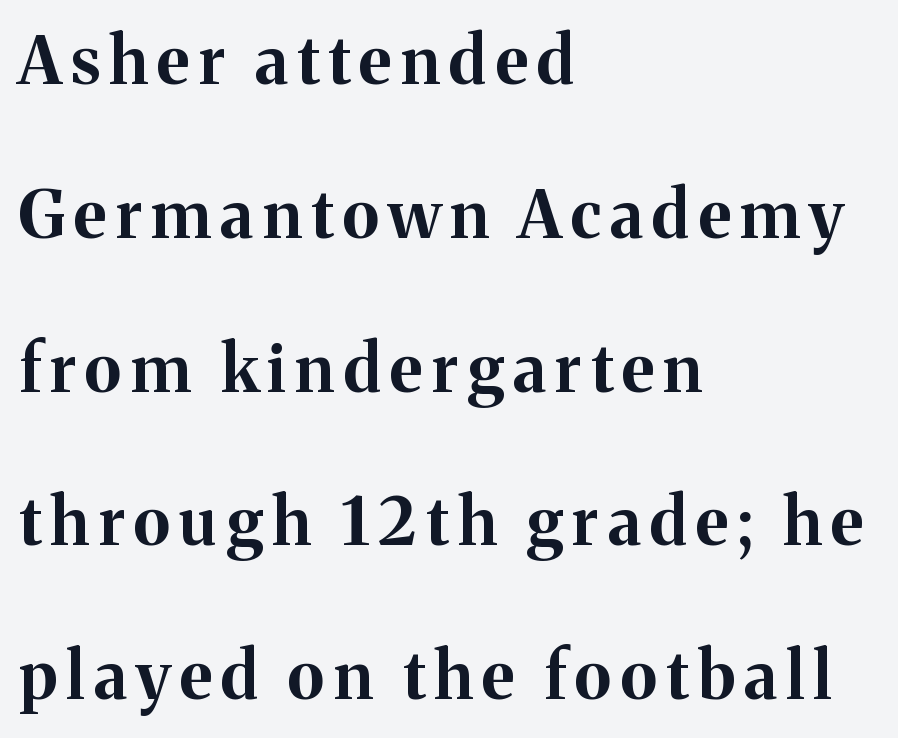
The image shows 66 px bold serif type, upright; set left-aligned, loose line spacing (2.33x), not underlined; medium stroke contrast and a medium x-height.
